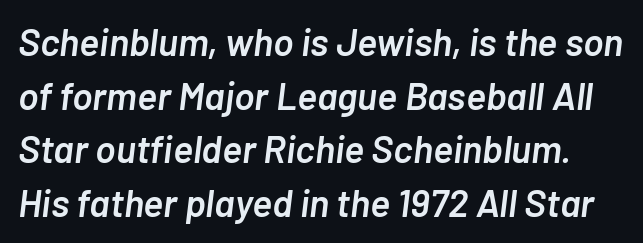
The image shows 38 px semibold type, italic (leaning right); set normal line spacing (1.41x), normal letter spacing, not underlined; low stroke contrast and a medium x-height.
